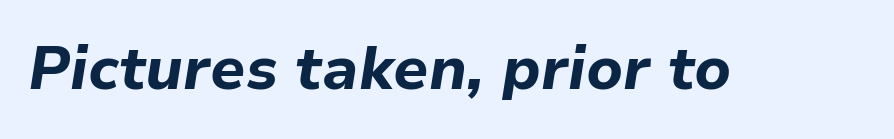
The image shows 60 px bold type, italic (leaning right); set normal letter spacing, not underlined; low stroke contrast and a medium x-height.
